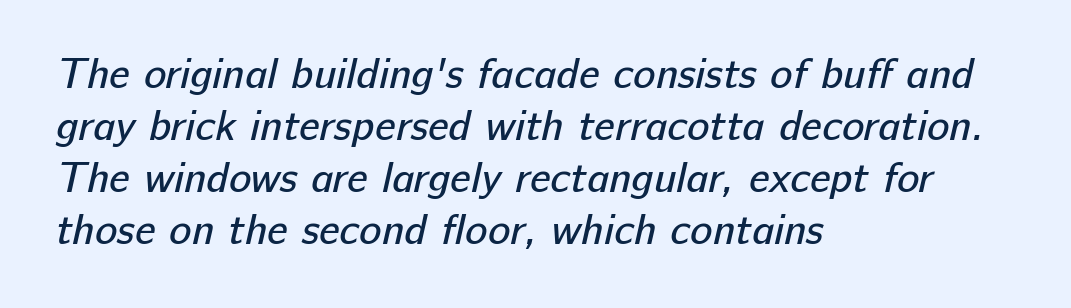
The image shows 42 px regular-weight sans-serif type; set left-aligned, line spacing 1.24x, normal letter spacing, not underlined; low stroke contrast and a medium x-height.
